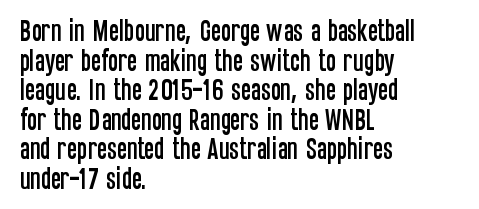
The image shows 24 px text type, upright; set left-aligned, line spacing 1.23x, normal letter spacing, not underlined.
